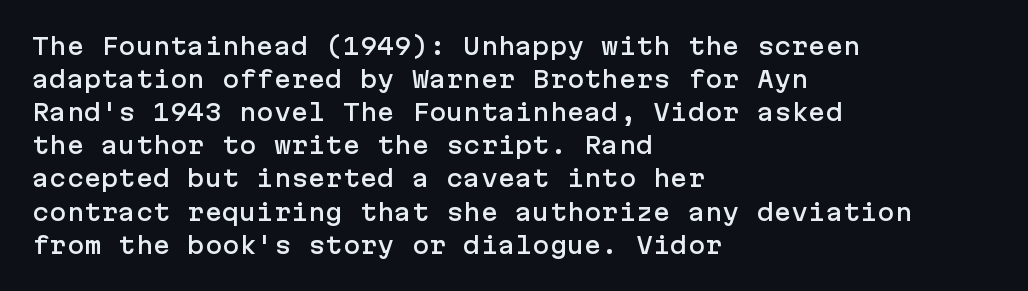
The image shows 23 px text type, upright; set left-aligned, normal line spacing (1.44x), normal letter spacing, not underlined.
